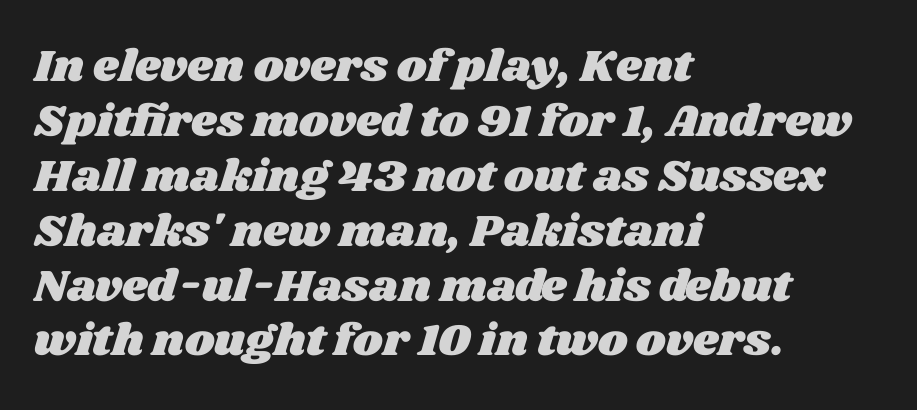
{"width": "wide", "stroke_contrast": "medium", "x_height": "large", "monospaced": "no", "underline": "no", "align": "left", "line_spacing_ratio": 1.22, "letter_spacing": "normal", "letter_spacing_em": 0.0, "glyph_px": 45}
